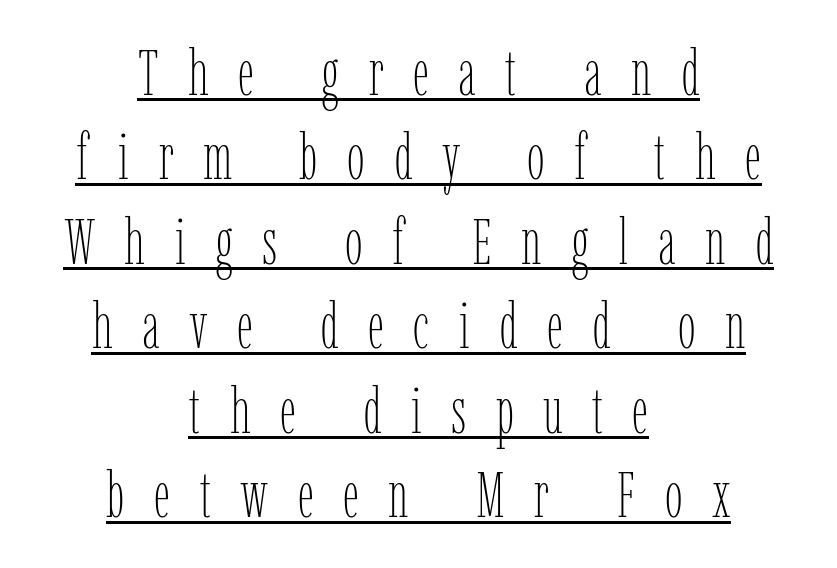
The face used here is proportionally spaced, like ordinary book or web type. Caption: multi-line text, centered on the measure. A baseline rule has been typeset under these characters. This is not heavy type; no bold has been used.
